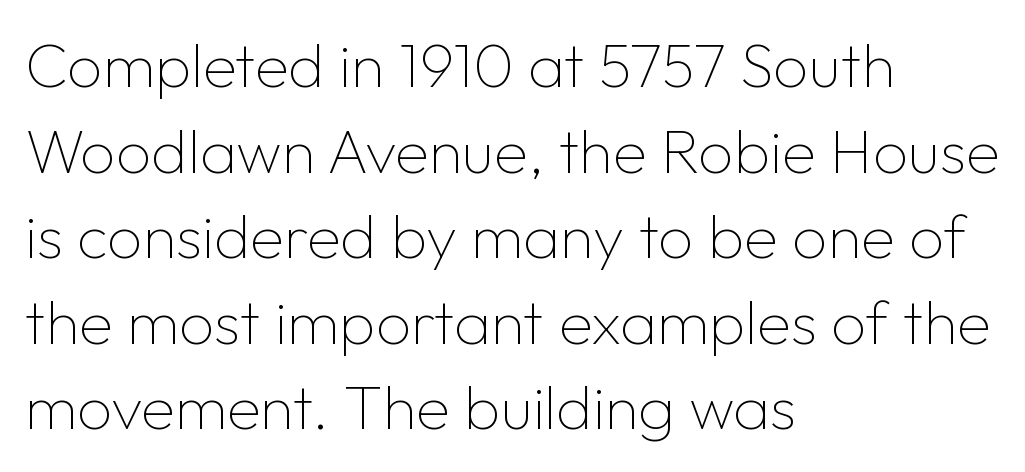
The image shows 62 px thin sans-serif type, upright; set left-aligned, normal line spacing (1.38x), normal letter spacing, not underlined; low stroke contrast and a medium x-height.
